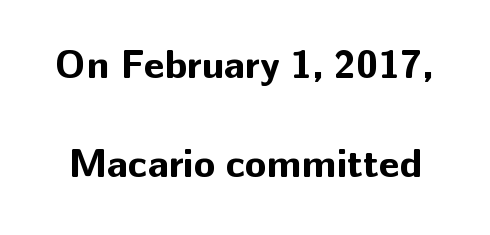
Whoever set this chose breathing room over compactness in the vertical rhythm. Tracking here is standard; glyphs follow each other at the usual distance. This sample has the flowing, uneven cadence of proportional lettering. Does the lettering tilt? It doesn't — this is upright. The specimen omits any rule beneath the text block's lines. The characters display no serif detailing; their extremities are plain.
